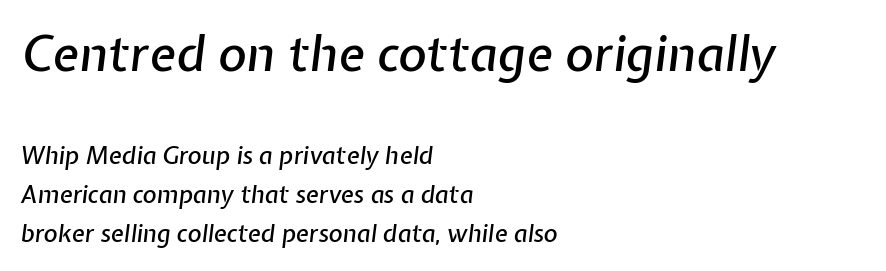
Q: Is the text italic (slanted)? A: Yes, it leans right by about 7 degrees.
Q: Is the text underlined? A: No.
Q: How is the paragraph aligned? A: Left-aligned.
Q: Is the spacing between letters normal or unusually wide? A: Normal.
Q: Is the spacing between lines tight, normal or loose? A: Normal.
Q: Which block of text is set in a larger size, the first (top) or the second (bottom)? A: The first (top) one.
Q: Width (condensed, normal, or wide)? A: Normal.
Q: Stroke contrast? A: Low.
Q: x-height? A: Medium.
Q: Monospaced? A: No.
